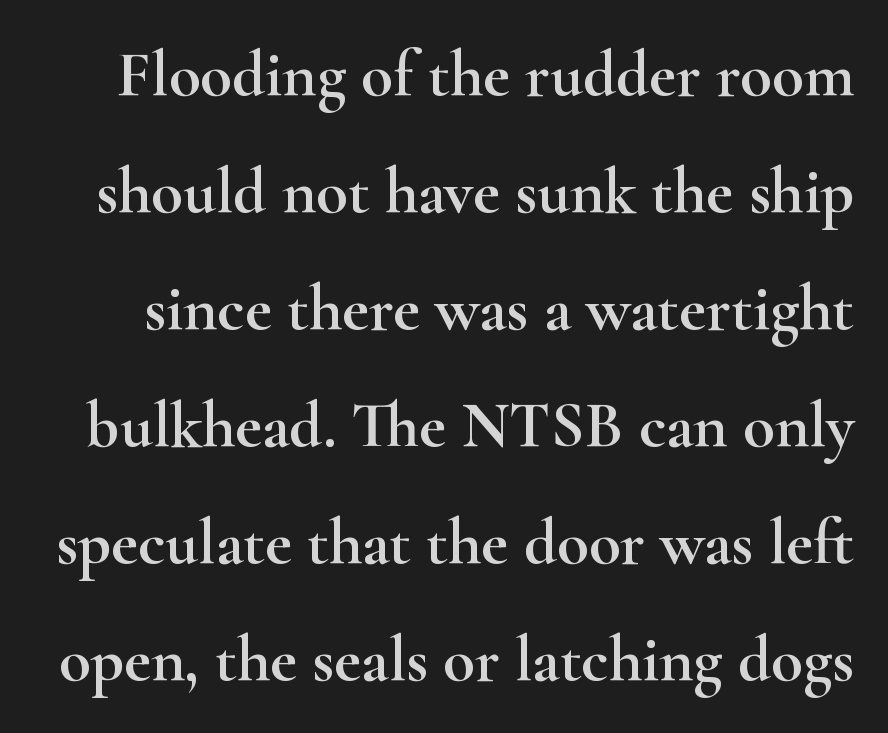
{"serif": "yes", "italic": "no", "width": "wide", "stroke_contrast": "high", "x_height": "small", "monospaced": "no", "underline": "no", "line_spacing_ratio": 1.8, "letter_spacing": "normal", "letter_spacing_em": 0.0, "glyph_px": 65}
